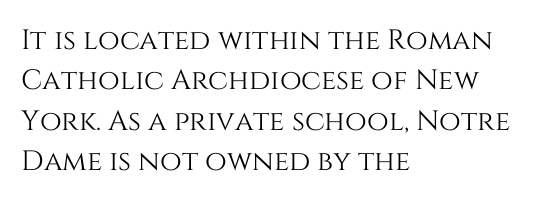
The image shows 28 px text type, upright; set left-aligned, normal line spacing (1.44x), normal letter spacing, not underlined; medium stroke contrast and a large x-height.
